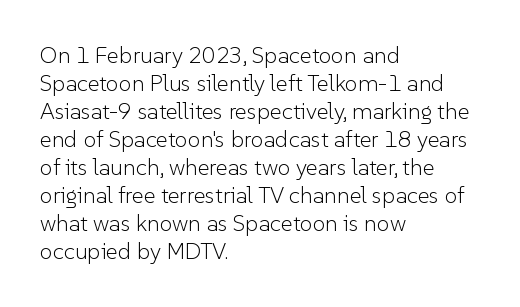
Q: Is the text bold? A: No.
Q: Is the text italic (slanted)? A: No, it is upright.
Q: Is the text underlined? A: No.
Q: How is the paragraph aligned? A: Left-aligned.
Q: Is the spacing between letters normal or unusually wide? A: Normal.
